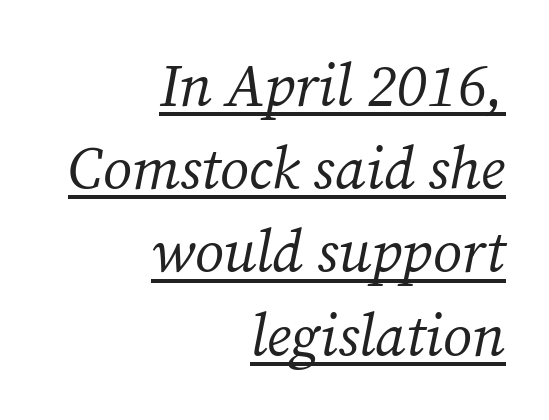
{"serif": "yes", "italic": "yes", "lean": "right", "slant_degrees": 12, "bold": "no", "weight": "regular", "width": "normal", "stroke_contrast": "medium", "x_height": "medium", "monospaced": "no", "underline": "yes", "align": "right", "line_spacing": "normal", "line_spacing_ratio": 1.41, "letter_spacing": "normal", "letter_spacing_em": 0.0, "glyph_px": 59}
